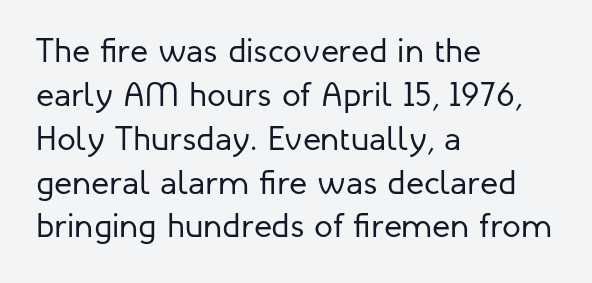
The image shows 34 px regular-weight sans-serif type, upright; set left-aligned, normal line spacing (1.29x), normal letter spacing, not underlined; low stroke contrast and a medium x-height.
